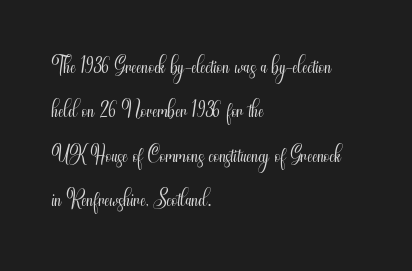
The image shows 32 px light, condensed sans-serif type; set left-aligned, normal line spacing (1.39x), normal letter spacing, not underlined; medium stroke contrast and a small x-height.
